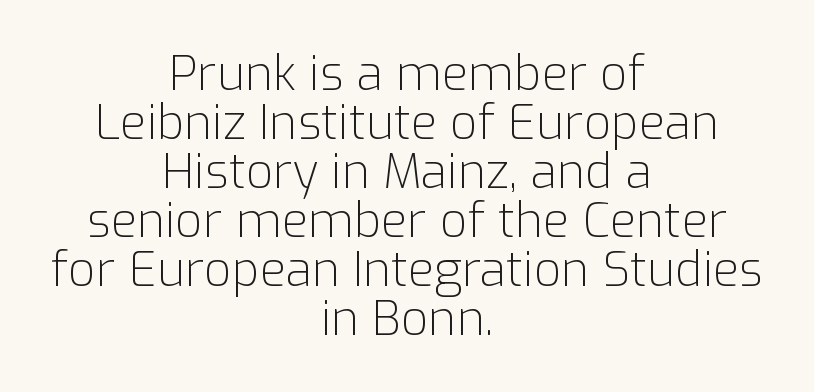
Q: Is the text bold? A: No.
Q: Is the text italic (slanted)? A: No, it is upright.
Q: Is the typeface a serif or a sans-serif typeface? A: Sans-serif.
Q: Is the text underlined? A: No.
Q: How is the paragraph aligned? A: Centered.
Q: Is the spacing between letters normal or unusually wide? A: Normal.
Q: Is the spacing between lines tight, normal or loose? A: Tight.
Q: Width (condensed, normal, or wide)? A: Normal.
Q: Stroke contrast? A: Low.
Q: x-height? A: Medium.
Q: Monospaced? A: No.
